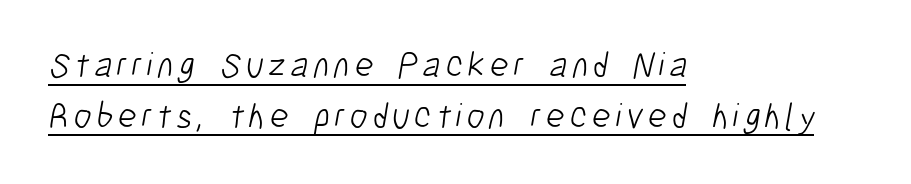
The image shows 36 px light, condensed sans-serif type; set left-aligned, normal line spacing (1.41x), underlined; low stroke contrast and a medium x-height.
